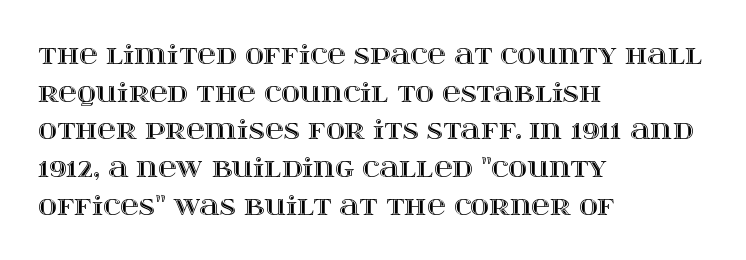
Q: Is the text italic (slanted)? A: No, it is upright.
Q: Is the text underlined? A: No.
Q: How is the paragraph aligned? A: Left-aligned.
Q: Is the spacing between letters normal or unusually wide? A: Normal.
Q: Is the spacing between lines tight, normal or loose? A: Normal.
